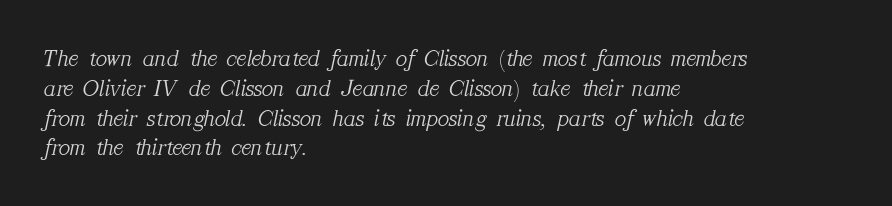
The image shows 24 px text type, italic (leaning right); set left-aligned, line spacing 1.24x, normal letter spacing, not underlined.
